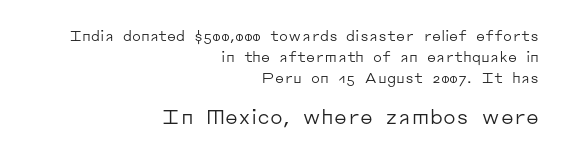
Q: Is the text bold? A: No.
Q: Is the text italic (slanted)? A: No, it is upright.
Q: Is the text underlined? A: No.
Q: How is the paragraph aligned? A: Right-aligned.
Q: Is the spacing between letters normal or unusually wide? A: Normal.
Q: Is the spacing between lines tight, normal or loose? A: Normal.
Q: Which block of text is set in a larger size, the first (top) or the second (bottom)? A: The second (bottom) one.
